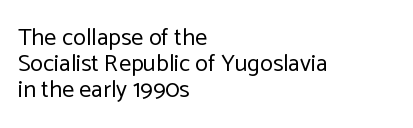
The image shows 24 px text type, upright; set left-aligned, tight line spacing (1.08x), normal letter spacing, not underlined.
